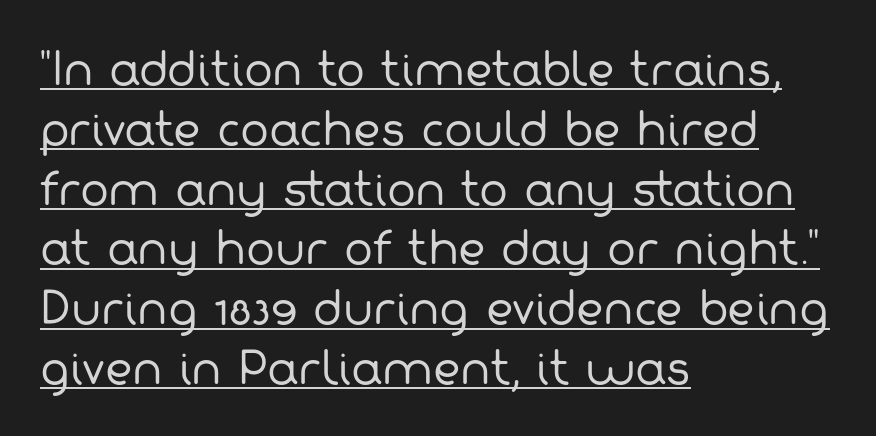
{"serif": "no", "bold": "no", "weight": "regular", "width": "normal", "stroke_contrast": "low", "x_height": "medium", "monospaced": "no", "underline": "yes", "align": "left", "line_spacing": "normal", "line_spacing_ratio": 1.39, "letter_spacing": "normal", "letter_spacing_em": 0.0, "glyph_px": 43}
